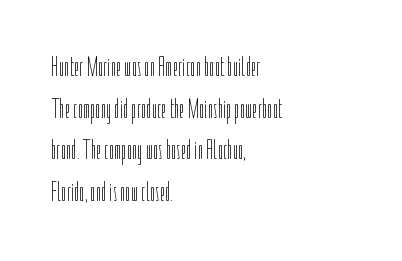
Q: Is the text bold? A: No.
Q: Is the text italic (slanted)? A: No, it is upright.
Q: Is the text underlined? A: No.
Q: How is the paragraph aligned? A: Left-aligned.
Q: Is the spacing between letters normal or unusually wide? A: Normal.
Q: Is the spacing between lines tight, normal or loose? A: Normal.
